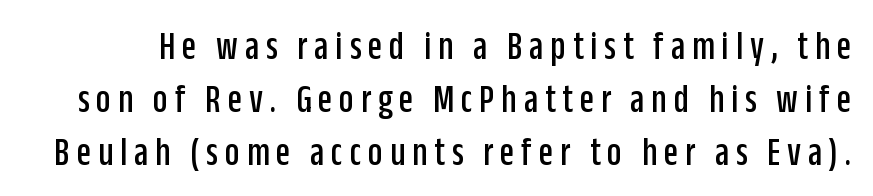
Note: no serifs on the glyphs. Each new line begins a customary step beneath the previous one. Lines of text with bare space underneath. In terms of posture, this sample is upright. The letters advance in unequal steps, a hallmark of proportional type.
